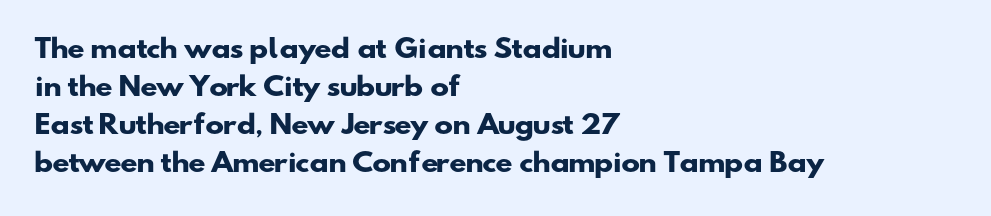
The gap between lines stays unmarked. Normally led — the rows are evenly, conventionally spaced. Alignment: flush left. Compared with an ordinary text face, these strokes are far heavier — a full bold. Students, note that the glyphs here touch the page at normal intervals.
